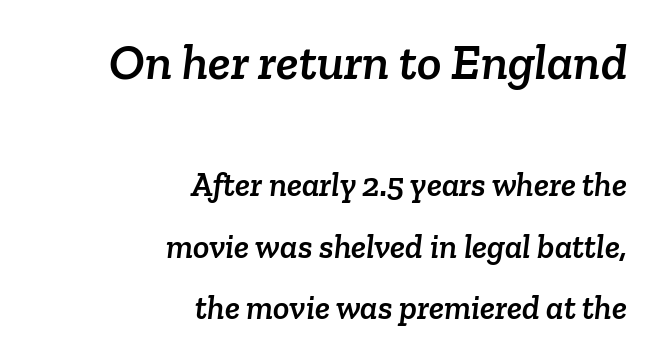
Q: Is the typeface a serif or a sans-serif typeface? A: Serif.
Q: Is the text underlined? A: No.
Q: How is the paragraph aligned? A: Right-aligned.
Q: Is the spacing between letters normal or unusually wide? A: Normal.
Q: Which block of text is set in a larger size, the first (top) or the second (bottom)? A: The first (top) one.
Q: Width (condensed, normal, or wide)? A: Normal.
Q: Stroke contrast? A: Low.
Q: x-height? A: Medium.
Q: Monospaced? A: No.
